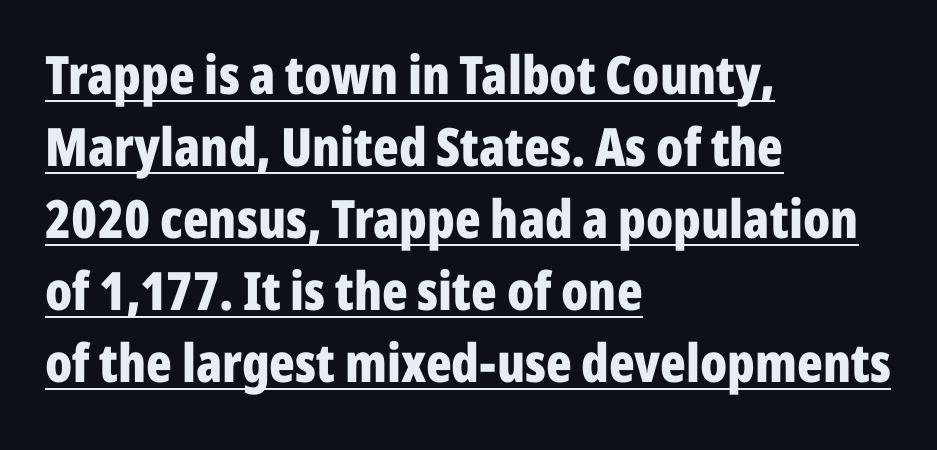
The image shows 53 px bold, condensed sans-serif type, upright; set left-aligned, normal line spacing (1.36x), normal letter spacing, underlined; low stroke contrast and a medium x-height.
